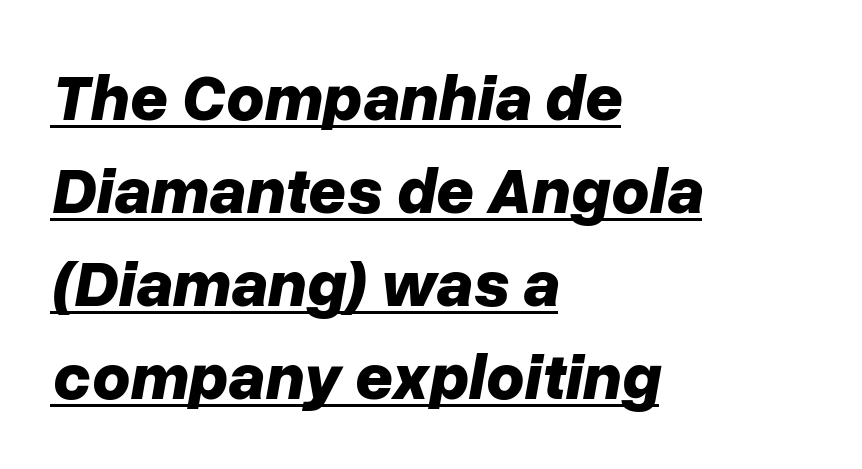
A dark, heavy texture on the line: the type is bold. Notice how descenders clear the ascenders below comfortably — that's standard leading. Is the type slanted? Yes — the strokes lean at a clear angle. The typesetter has applied underlining to the passage shown. No extra tracking has been applied to these lines.
